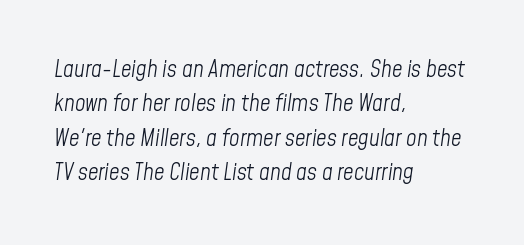
Q: Is the text bold? A: No.
Q: Is the text italic (slanted)? A: Yes, it leans right by about 8 degrees.
Q: Is the text underlined? A: No.
Q: How is the paragraph aligned? A: Left-aligned.
Q: Is the spacing between letters normal or unusually wide? A: Normal.
Q: Is the spacing between lines tight, normal or loose? A: Normal.
